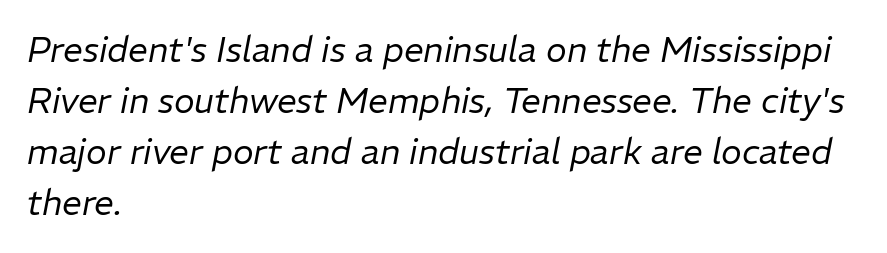
The image shows 35 px regular-weight type, italic (leaning right); set left-aligned, normal line spacing (1.46x), normal letter spacing, not underlined; low stroke contrast and a medium x-height.
